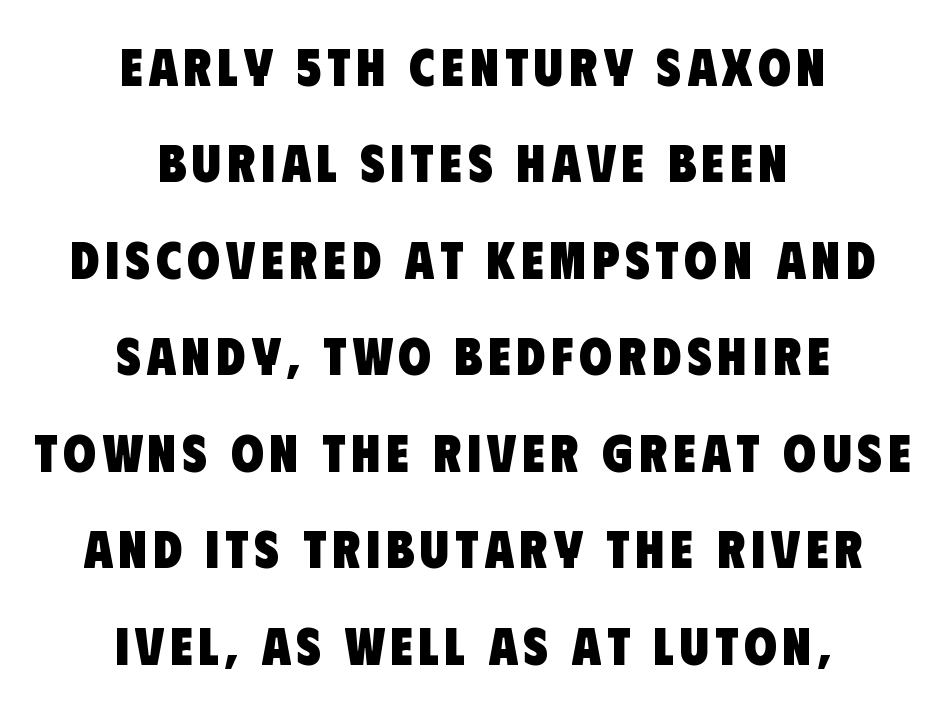
The image shows 53 px heavy, condensed sans-serif type; set centered, line spacing 1.82x, not underlined; low stroke contrast and a large x-height.
